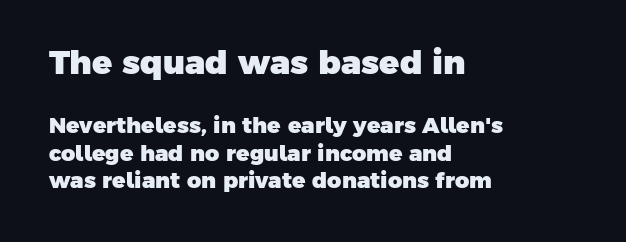
{"serif": "no", "bold": "yes", "weight": "heavy", "width": "normal", "stroke_contrast": "low", "x_height": "medium", "monospaced": "no", "underline": "no", "align": "left", "line_spacing_ratio": 1.24, "letter_spacing": "normal", "letter_spacing_em": 0.0, "larger_block": "first", "size_ratio": 1.5, "glyph_px": 33}
